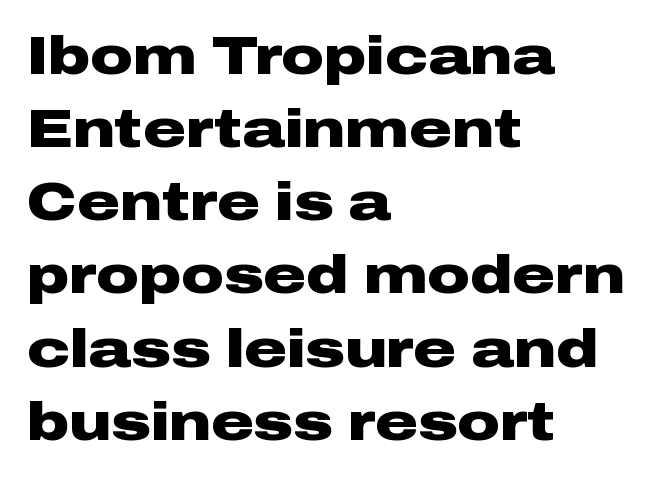
{"serif": "no", "italic": "no", "bold": "yes", "weight": "heavy", "width": "wide", "stroke_contrast": "low", "x_height": "medium", "monospaced": "no", "underline": "no", "align": "left", "line_spacing": "normal", "line_spacing_ratio": 1.38, "letter_spacing": "normal", "letter_spacing_em": 0.0, "glyph_px": 53}
